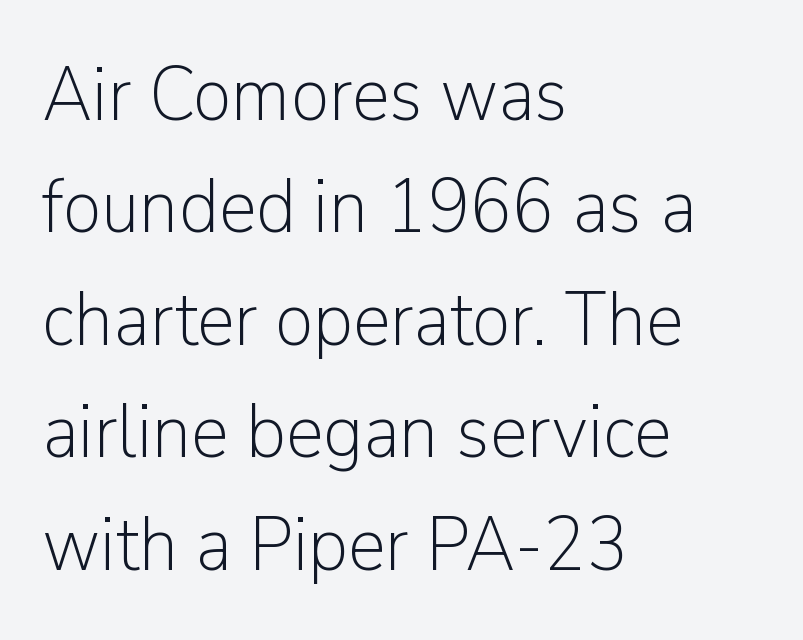
{"serif": "no", "italic": "no", "bold": "no", "weight": "light", "width": "normal", "stroke_contrast": "low", "x_height": "medium", "monospaced": "no", "underline": "no", "align": "left", "line_spacing": "normal", "line_spacing_ratio": 1.46, "letter_spacing": "normal", "letter_spacing_em": 0.0, "glyph_px": 77}
